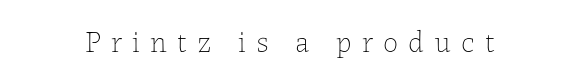
{"italic": "no", "bold": "no", "weight": "thin", "width": "normal", "stroke_contrast": "low", "x_height": "medium", "monospaced": "no", "underline": "no", "letter_spacing": "wide", "letter_spacing_em": 0.34, "glyph_px": 30}
